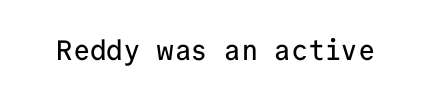
The image shows 28 px sans-serif type, upright, monospaced; set normal letter spacing, not underlined; low stroke contrast and a medium x-height.
